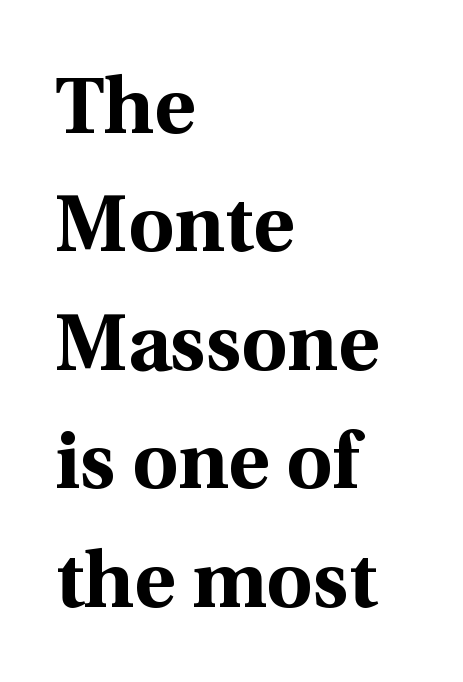
The image shows 79 px bold serif type, upright; set left-aligned, normal line spacing (1.5x), normal letter spacing, not underlined; a medium x-height.
